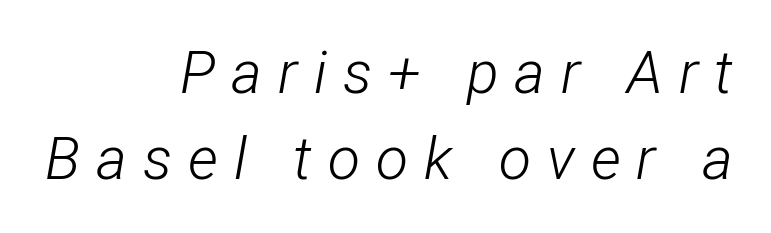
{"italic": "yes", "lean": "right", "slant_degrees": 12, "bold": "no", "weight": "light", "width": "condensed", "stroke_contrast": "low", "x_height": "medium", "monospaced": "no", "underline": "no", "align": "right", "line_spacing": "normal", "line_spacing_ratio": 1.46, "letter_spacing": "wide", "letter_spacing_em": 0.27, "glyph_px": 59}
